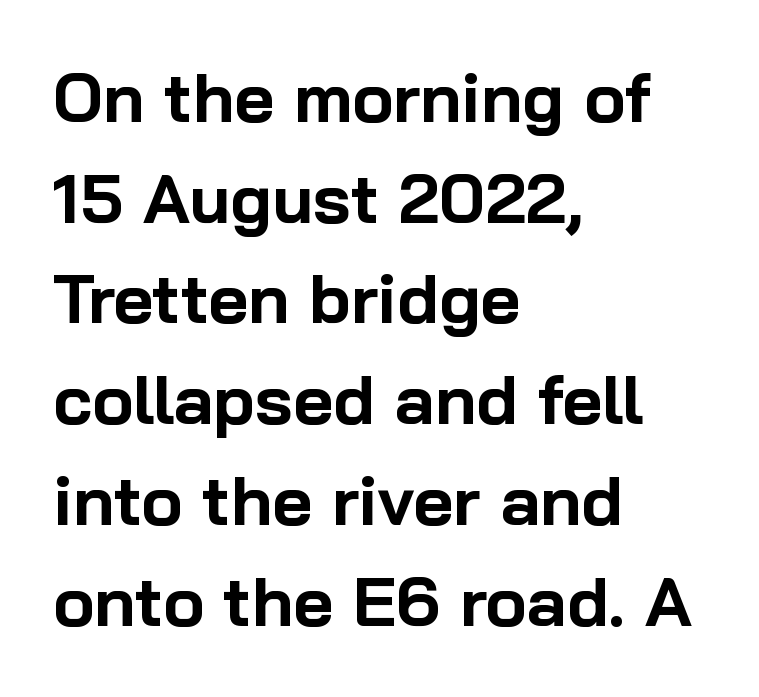
The image shows 69 px bold sans-serif type, upright; set left-aligned, normal line spacing (1.46x), normal letter spacing, not underlined; low stroke contrast and a medium x-height.
